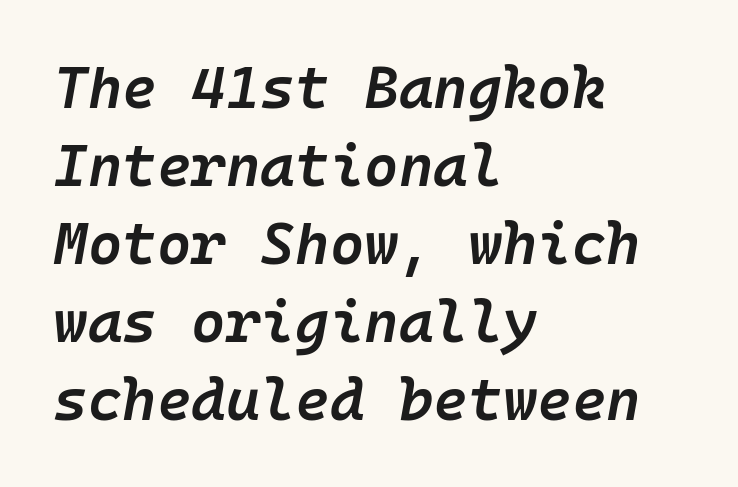
Q: Is the text bold? A: Semi-bold.
Q: Is the text italic (slanted)? A: Yes, it leans right by about 10 degrees.
Q: Is the text underlined? A: No.
Q: How is the paragraph aligned? A: Left-aligned.
Q: Is the spacing between letters normal or unusually wide? A: Normal.
Q: Is the spacing between lines tight, normal or loose? A: Normal.
Q: Width (condensed, normal, or wide)? A: Normal.
Q: Stroke contrast? A: Low.
Q: x-height? A: Medium.
